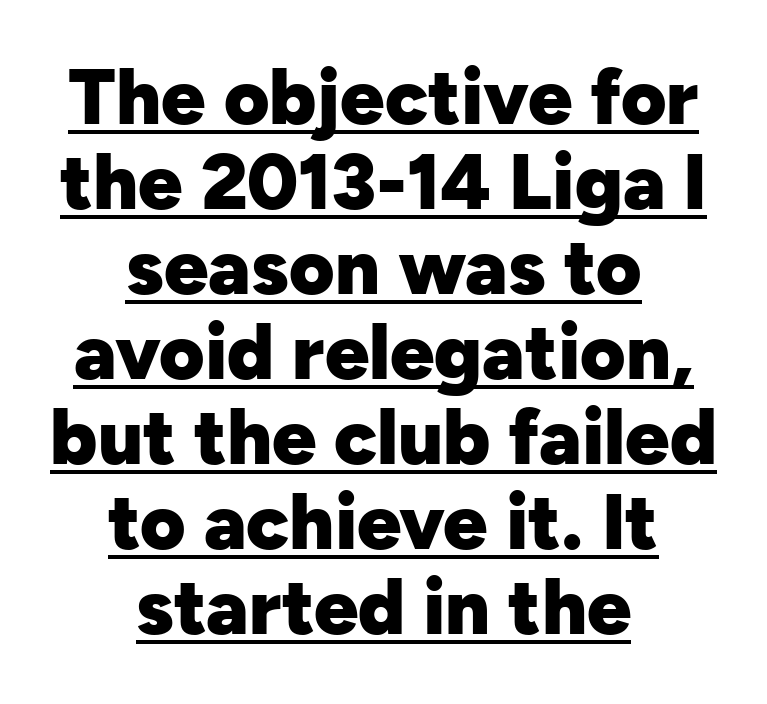
{"serif": "no", "italic": "no", "bold": "yes", "weight": "heavy", "width": "normal", "stroke_contrast": "low", "x_height": "medium", "monospaced": "no", "underline": "yes", "align": "center", "line_spacing": "tight", "line_spacing_ratio": 1.09, "letter_spacing": "normal", "letter_spacing_em": 0.0, "glyph_px": 78}
